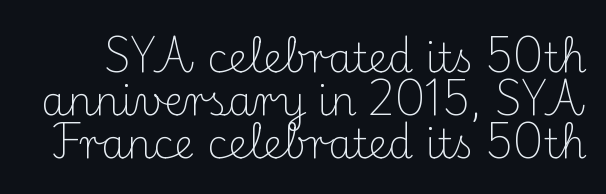
The image shows 40 px light serif type, upright; set tight line spacing (1.07x), normal letter spacing, not underlined; medium stroke contrast and a small x-height.
